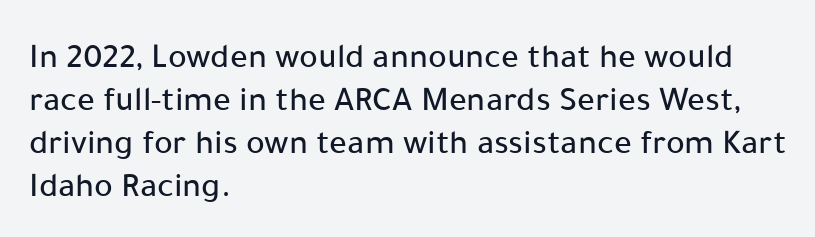
{"serif": "no", "italic": "no", "width": "normal", "stroke_contrast": "low", "x_height": "medium", "monospaced": "no", "underline": "no", "align": "left", "line_spacing_ratio": 1.23, "letter_spacing": "normal", "letter_spacing_em": 0.0, "glyph_px": 35}
